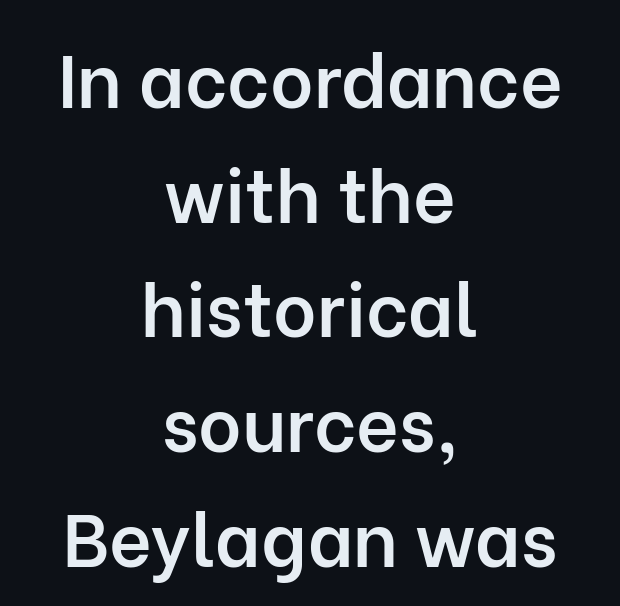
The vertical gap from one line to the next is medium. Alignment: centered. Has an underline been added? It has not. I'd describe the lettering as semibold — firm but not a full bold. Italic: no, the glyphs are upright roman.
